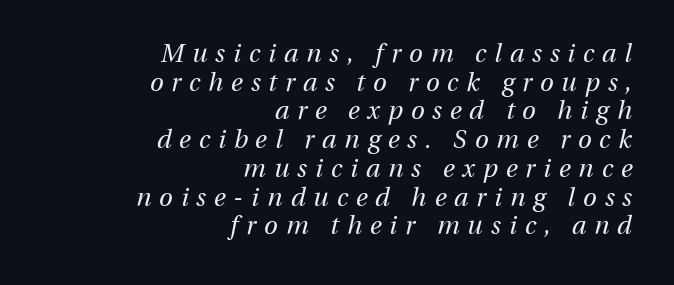
The image shows 25 px text type, italic (leaning right); set right-aligned, tight line spacing (1.15x), unusually wide letter spacing (+0.32 em), not underlined.
